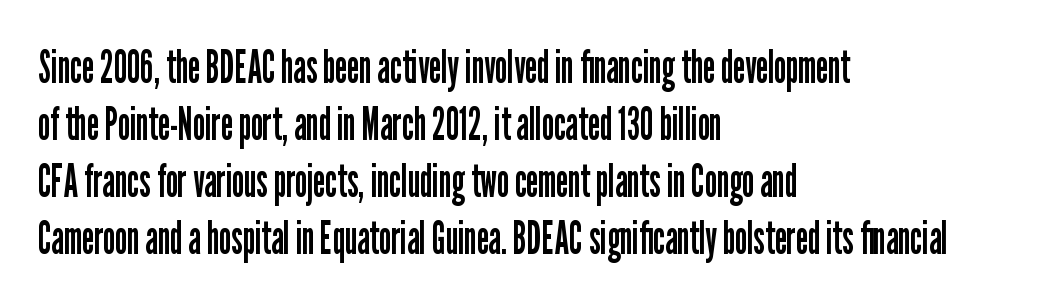
I'd call this a sans setting — the letters go barefoot. Compared with typical body copy, the letter spacing here is the same. Honestly, there is no underline to notice here at all. This is roman type, the default non-slanted kind. A quiet, ordinary-to-light weight characterises the typeface. Character widths vary here, with narrow letters taking less room than wide ones.
